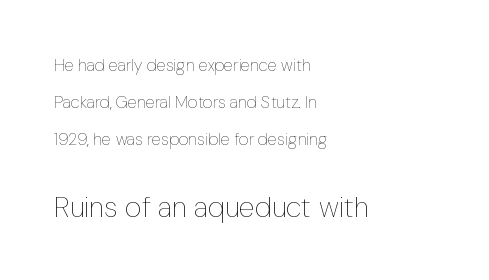
The image shows 29 px thin, condensed type, upright; set left-aligned, loose line spacing (2.17x), normal letter spacing, not underlined; the second (bottom) block is 1.71x larger; low stroke contrast and a medium x-height.
